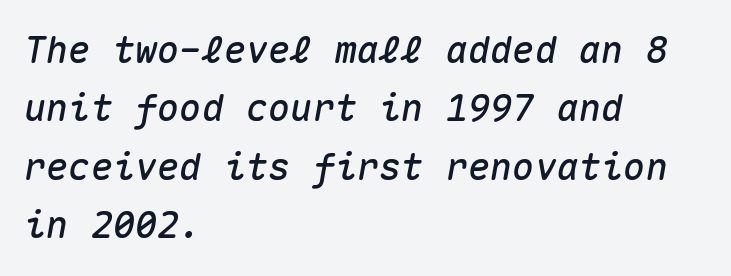
Monospaced: the letters line up in strict vertical columns. The lines sit at an ordinary, default distance from one another. Compared with a centered layout, this one pins lines to the left instead. The specimen omits any rule beneath the text block's lines. The gaps between neighbouring characters are ordinary and unremarkable.
